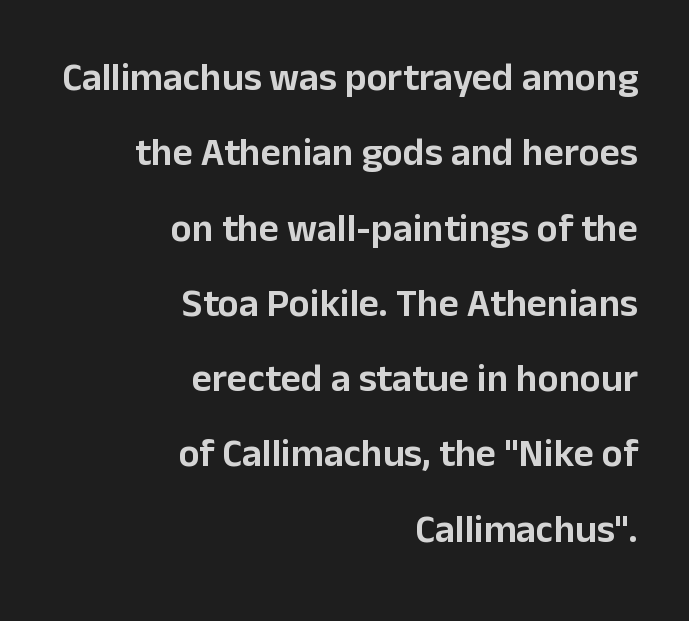
This sample trades compactness for vertical openness between lines. Which margin do the lines hug? The right one — the left edge is uneven. Note the varied advance widths — an 'i' is clearly narrower than an 'm'. There is no visible air inserted between adjacent glyphs.
